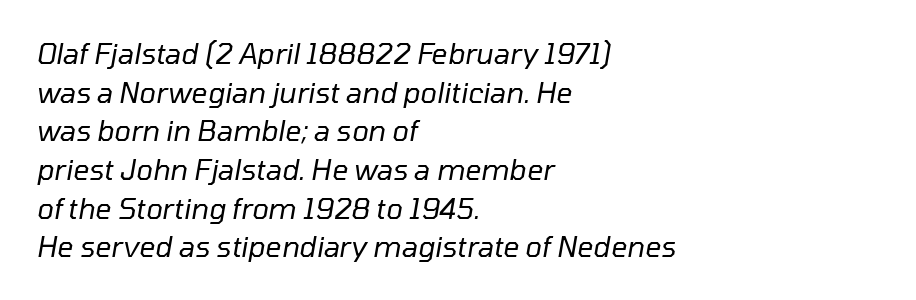
Horizontally, the lines are justified to the leading edge only. Rule under the text: the space is simply empty. You could call the tracking neutral — neither tight nor loose. Emphasis-style slanted type is in use. The vertical gap from one line to the next is medium. Stems here are at most as thick as an everyday book face.
